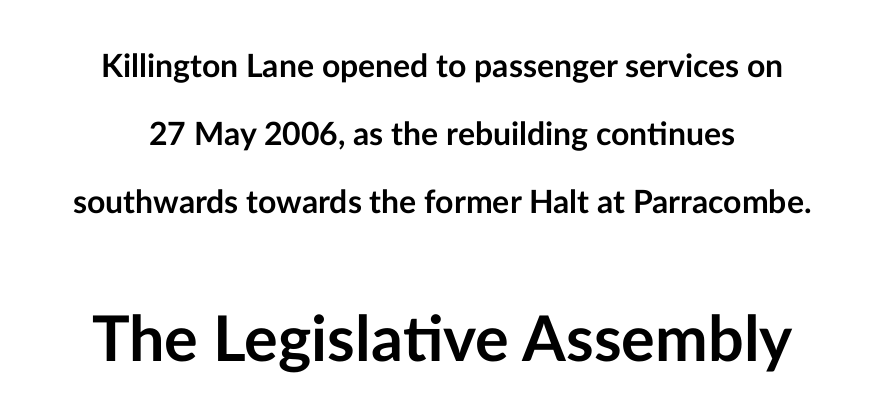
Q: Is the text bold? A: Yes.
Q: Is the text italic (slanted)? A: No, it is upright.
Q: Is the typeface a serif or a sans-serif typeface? A: Sans-serif.
Q: Is the text underlined? A: No.
Q: Is the spacing between letters normal or unusually wide? A: Normal.
Q: Is the spacing between lines tight, normal or loose? A: Loose.
Q: Which block of text is set in a larger size, the first (top) or the second (bottom)? A: The second (bottom) one.
Q: Width (condensed, normal, or wide)? A: Normal.
Q: Stroke contrast? A: Low.
Q: x-height? A: Medium.
Q: Monospaced? A: No.
